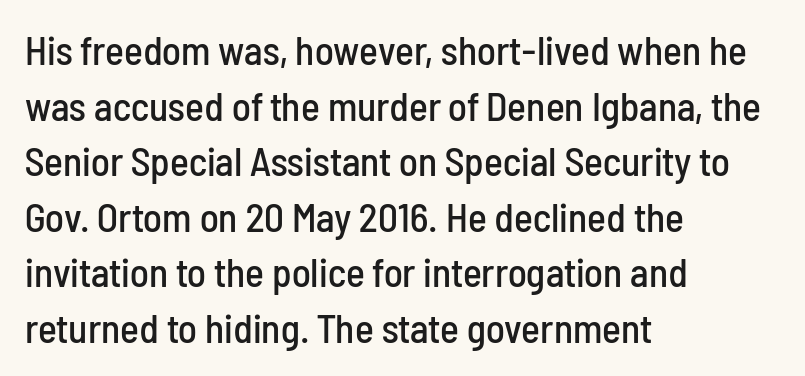
The image shows 40 px condensed sans-serif type, upright; set left-aligned, normal line spacing (1.39x), normal letter spacing, not underlined; low stroke contrast and a medium x-height.
